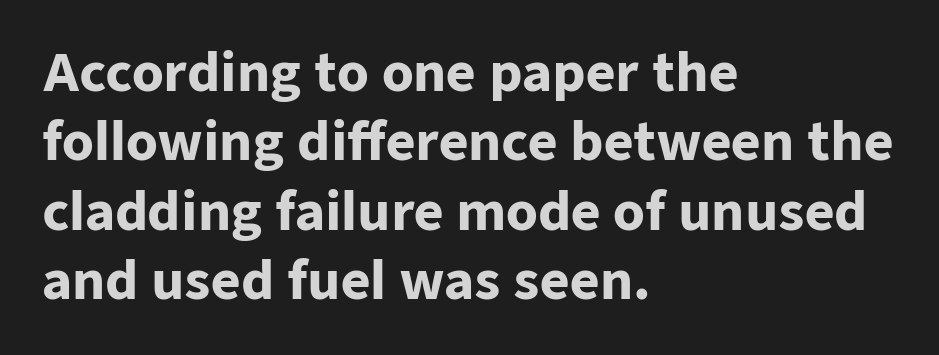
The image shows 51 px heavy sans-serif type, upright; set left-aligned, normal line spacing (1.36x), normal letter spacing, not underlined; low stroke contrast and a medium x-height.
